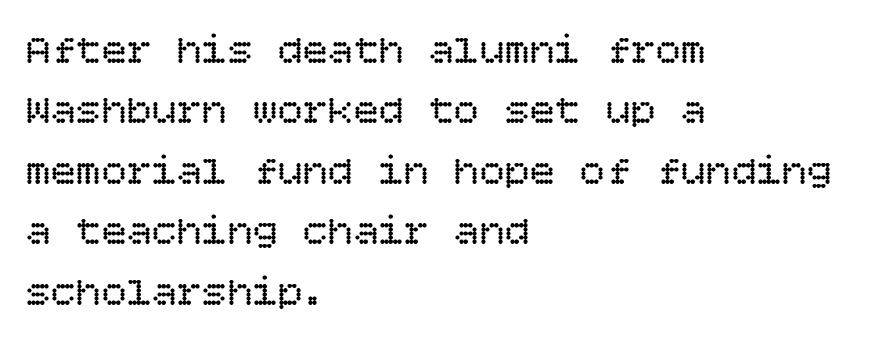
The image shows 42 px regular-weight type, upright; set left-aligned, normal line spacing (1.44x), normal letter spacing, not underlined; low stroke contrast and a large x-height.
